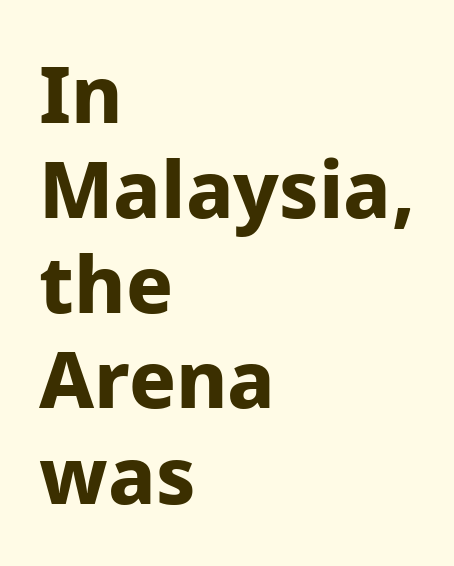
{"serif": "no", "italic": "no", "bold": "yes", "weight": "bold", "width": "normal", "stroke_contrast": "low", "x_height": "medium", "monospaced": "no", "underline": "no", "align": "left", "line_spacing_ratio": 1.22, "letter_spacing": "normal", "letter_spacing_em": 0.0, "glyph_px": 78}
